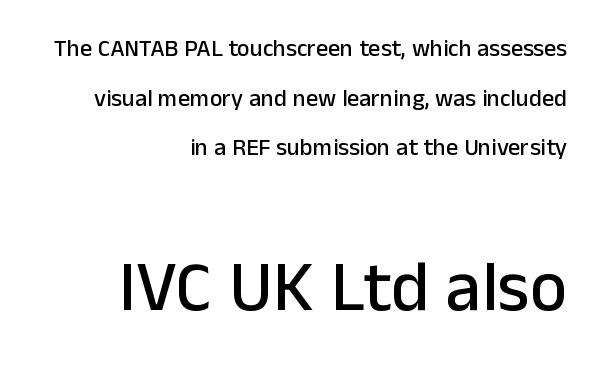
Q: Is the text italic (slanted)? A: No, it is upright.
Q: Is the typeface a serif or a sans-serif typeface? A: Sans-serif.
Q: Is the text underlined? A: No.
Q: How is the paragraph aligned? A: Right-aligned.
Q: Is the spacing between letters normal or unusually wide? A: Normal.
Q: Is the spacing between lines tight, normal or loose? A: Loose.
Q: Which block of text is set in a larger size, the first (top) or the second (bottom)? A: The second (bottom) one.
Q: Width (condensed, normal, or wide)? A: Normal.
Q: Stroke contrast? A: Low.
Q: x-height? A: Medium.
Q: Monospaced? A: No.
